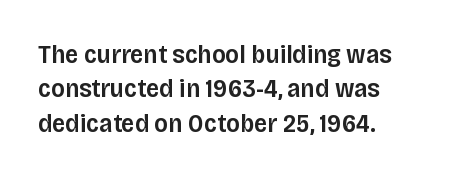
The image shows 26 px text type, upright; set left-aligned, normal line spacing (1.32x), normal letter spacing, not underlined.
